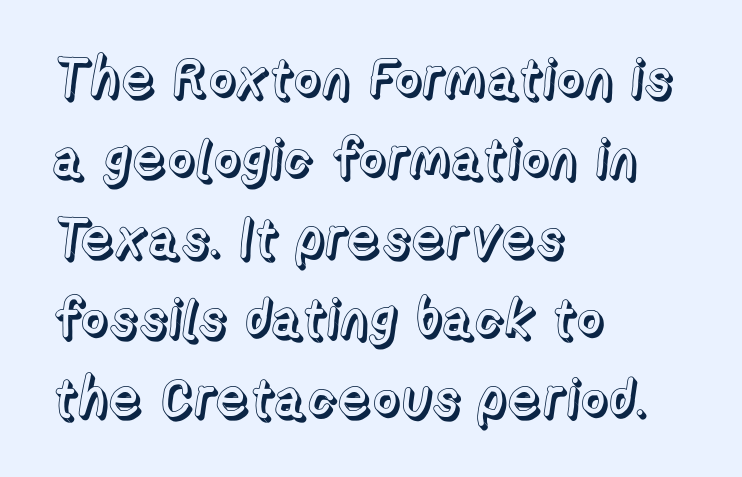
{"width": "normal", "x_height": "medium", "monospaced": "no", "underline": "no", "align": "left", "line_spacing": "normal", "line_spacing_ratio": 1.48, "letter_spacing": "normal", "letter_spacing_em": 0.0, "glyph_px": 54}
